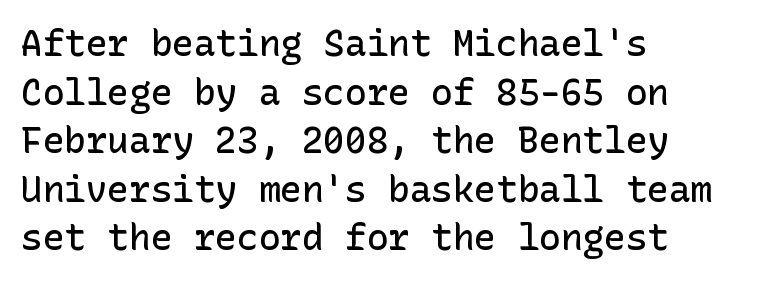
Successive baselines arrive at the customary interval. Unlike italic type, these characters show no tilt at all. Quick note: underline off. You can tell from the bare stems that sans-serif type was used. A classic flush-left, rag-right setting is used for this passage.
